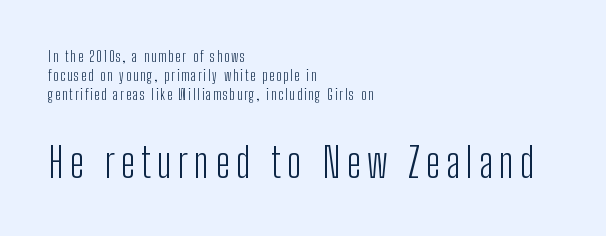
The image shows 41 px light, condensed sans-serif type, upright; set left-aligned, normal line spacing (1.35x), not underlined; the second (bottom) block is 2.93x larger; low stroke contrast and a medium x-height.
